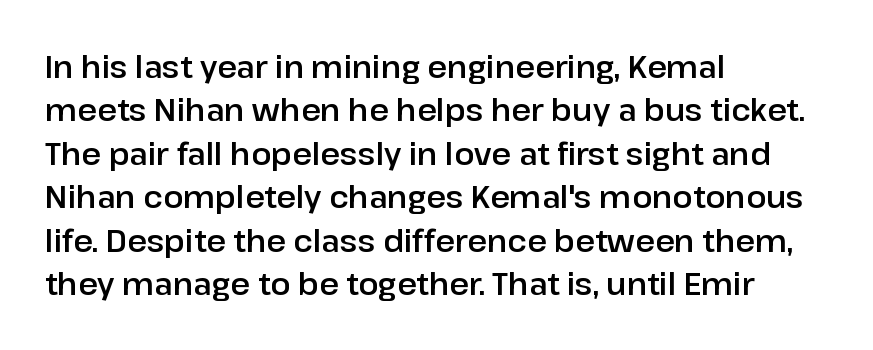
Q: Is the text italic (slanted)? A: No, it is upright.
Q: Is the typeface a serif or a sans-serif typeface? A: Sans-serif.
Q: Is the text underlined? A: No.
Q: How is the paragraph aligned? A: Left-aligned.
Q: Is the spacing between letters normal or unusually wide? A: Normal.
Q: Is the spacing between lines tight, normal or loose? A: Normal.
Q: Width (condensed, normal, or wide)? A: Normal.
Q: Stroke contrast? A: Low.
Q: x-height? A: Medium.
Q: Monospaced? A: No.
